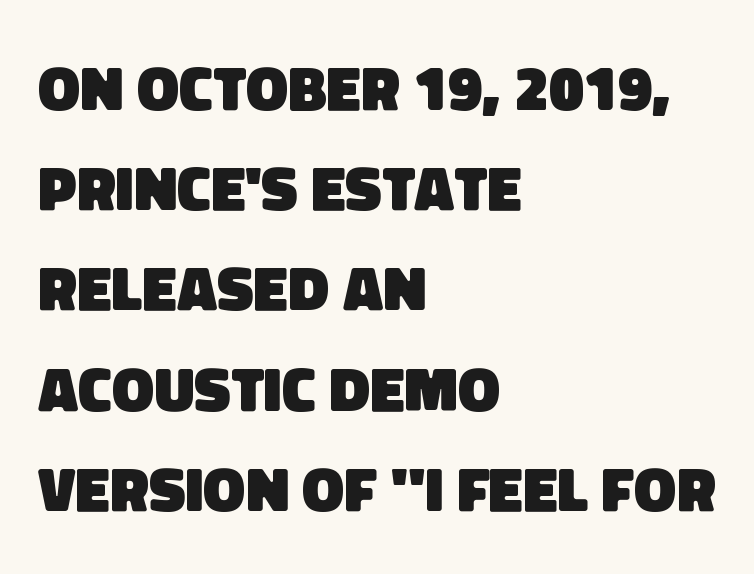
{"serif": "no", "bold": "yes", "weight": "heavy", "width": "normal", "stroke_contrast": "low", "x_height": "large", "monospaced": "no", "underline": "no", "align": "left", "line_spacing": "normal", "line_spacing_ratio": 1.59, "letter_spacing": "normal", "letter_spacing_em": 0.0, "glyph_px": 63}
